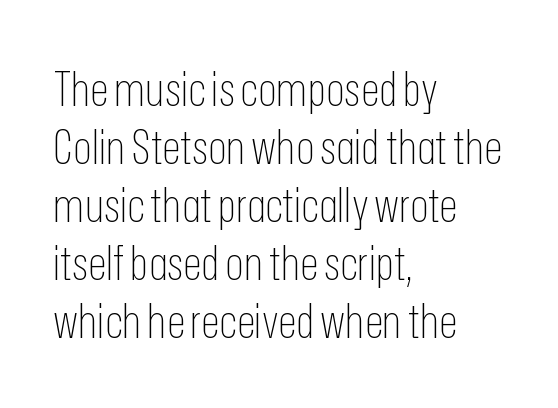
What kind of face is this? One without serifs — a sans. The gaps between neighbouring characters are ordinary and unremarkable. Posture: upright roman. Each letter keeps its own natural width here, so spacing adapts to shape.
